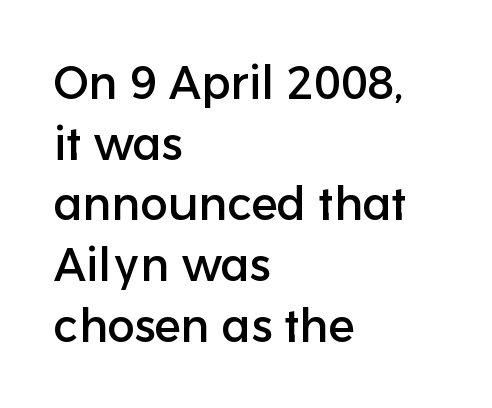
Q: Is the text italic (slanted)? A: No, it is upright.
Q: Is the typeface a serif or a sans-serif typeface? A: Sans-serif.
Q: Is the text underlined? A: No.
Q: How is the paragraph aligned? A: Left-aligned.
Q: Is the spacing between letters normal or unusually wide? A: Normal.
Q: Is the spacing between lines tight, normal or loose? A: Normal.
Q: Width (condensed, normal, or wide)? A: Normal.
Q: Stroke contrast? A: Low.
Q: x-height? A: Medium.
Q: Monospaced? A: No.
